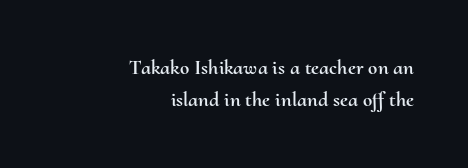
Q: Is the text italic (slanted)? A: No, it is upright.
Q: Is the text underlined? A: No.
Q: How is the paragraph aligned? A: Right-aligned.
Q: Is the spacing between letters normal or unusually wide? A: Normal.
Q: Is the spacing between lines tight, normal or loose? A: Normal.
